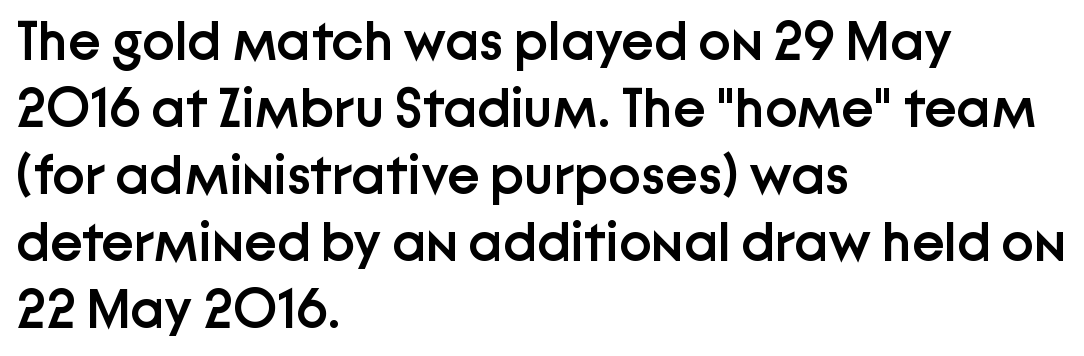
Honestly, the letter spacing is just normal — you wouldn't notice it. Vertical strokes here are truly vertical. On the weight axis this lands at semibold, roughly 600. Looks like regular typesetting: each glyph gets only the width it needs. Beneath every word, the page is bare. What kind of face is this? One without serifs — a sans.
